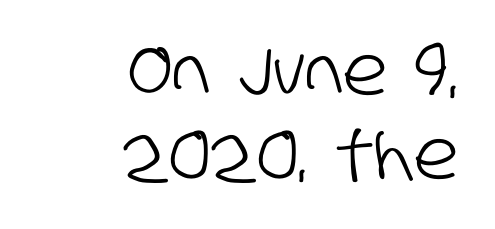
Q: Is the typeface a serif or a sans-serif typeface? A: Sans-serif.
Q: Is the text underlined? A: No.
Q: How is the paragraph aligned? A: Right-aligned.
Q: Is the spacing between letters normal or unusually wide? A: Normal.
Q: Width (condensed, normal, or wide)? A: Condensed.
Q: Stroke contrast? A: Low.
Q: x-height? A: Large.
Q: Monospaced? A: No.
